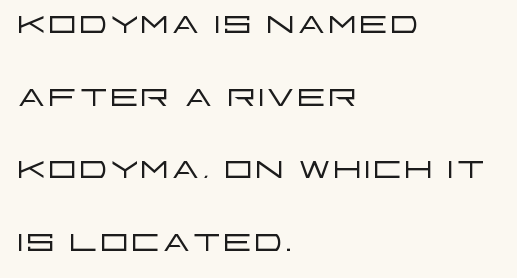
Between one letter and the next there's only the usual sliver of space. Note: no serifs on the glyphs. The rendering uses natural spacing where letterforms have individual widths. The passage shown is not underscored anywhere. Heaviness? Minimal to ordinary, like unemphasized prose. When letters stand straight like this, we call the style roman or upright.
